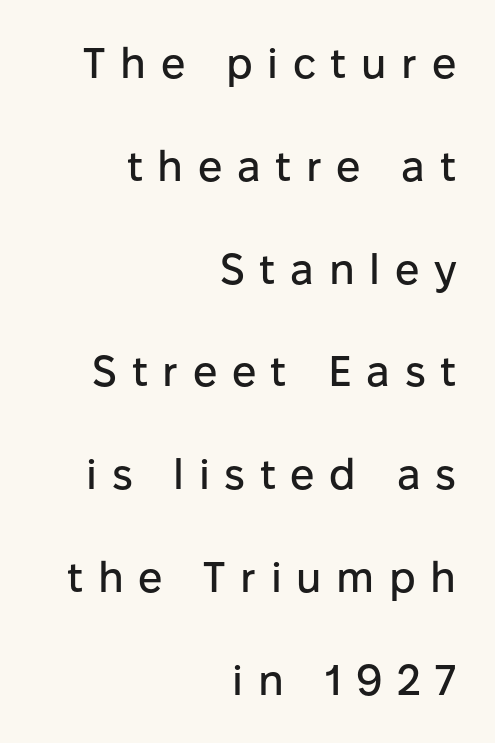
The image shows 43 px sans-serif type, upright; set right-aligned, loose line spacing (2.39x), unusually wide letter spacing (+0.34 em), not underlined; low stroke contrast and a medium x-height.
